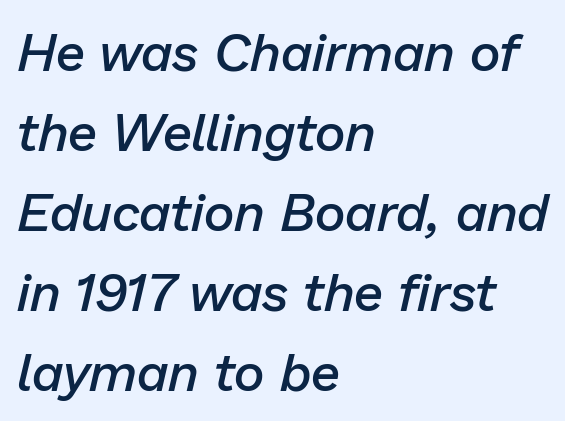
Q: Is the text bold? A: Semi-bold.
Q: Is the text italic (slanted)? A: Yes, it leans right by about 13 degrees.
Q: Is the text underlined? A: No.
Q: How is the paragraph aligned? A: Left-aligned.
Q: Is the spacing between letters normal or unusually wide? A: Normal.
Q: Is the spacing between lines tight, normal or loose? A: Normal.
Q: Width (condensed, normal, or wide)? A: Normal.
Q: Stroke contrast? A: Low.
Q: x-height? A: Medium.
Q: Monospaced? A: No.
